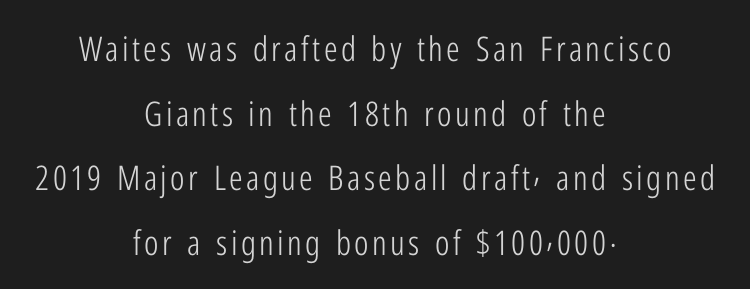
Q: Is the text bold? A: No.
Q: Is the text italic (slanted)? A: No, it is upright.
Q: Is the typeface a serif or a sans-serif typeface? A: Sans-serif.
Q: Is the text underlined? A: No.
Q: How is the paragraph aligned? A: Centered.
Q: Is the spacing between lines tight, normal or loose? A: Loose.
Q: Width (condensed, normal, or wide)? A: Condensed.
Q: Stroke contrast? A: Low.
Q: x-height? A: Medium.
Q: Monospaced? A: No.
